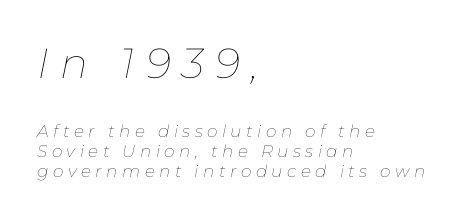
The image shows 42 px thin type, italic (leaning right); set left-aligned, line spacing 1.18x, unusually wide letter spacing (+0.26 em), not underlined; the first (top) block is 2.47x larger; low stroke contrast and a medium x-height.
